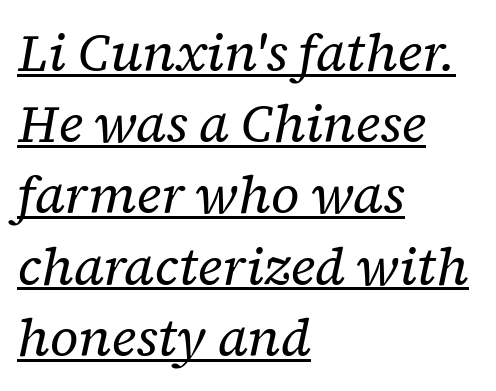
Check the space under the baseline: a stroke is drawn there. Examine the stroke ends and you'll spot serifs. This sample keeps an unexceptional amount of space between lines. Italic: yes, the glyphs are oblique.
